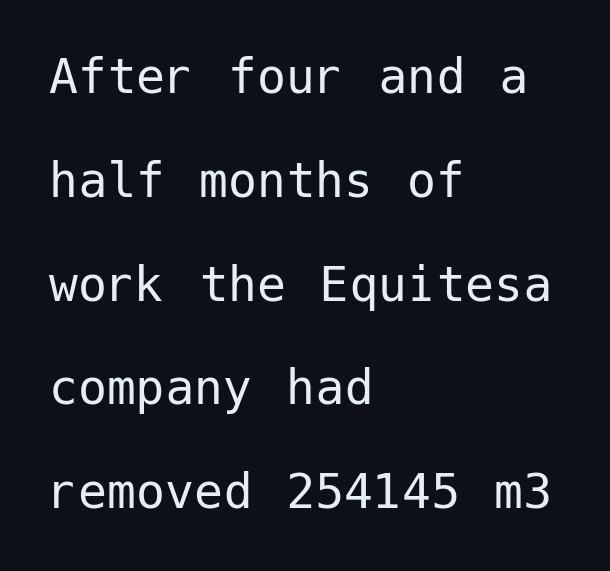
Q: Is the text bold? A: No.
Q: Is the text italic (slanted)? A: No, it is upright.
Q: Is the typeface a serif or a sans-serif typeface? A: Sans-serif.
Q: Is the text underlined? A: No.
Q: How is the paragraph aligned? A: Left-aligned.
Q: Is the spacing between letters normal or unusually wide? A: Normal.
Q: Width (condensed, normal, or wide)? A: Normal.
Q: Stroke contrast? A: Low.
Q: x-height? A: Medium.
